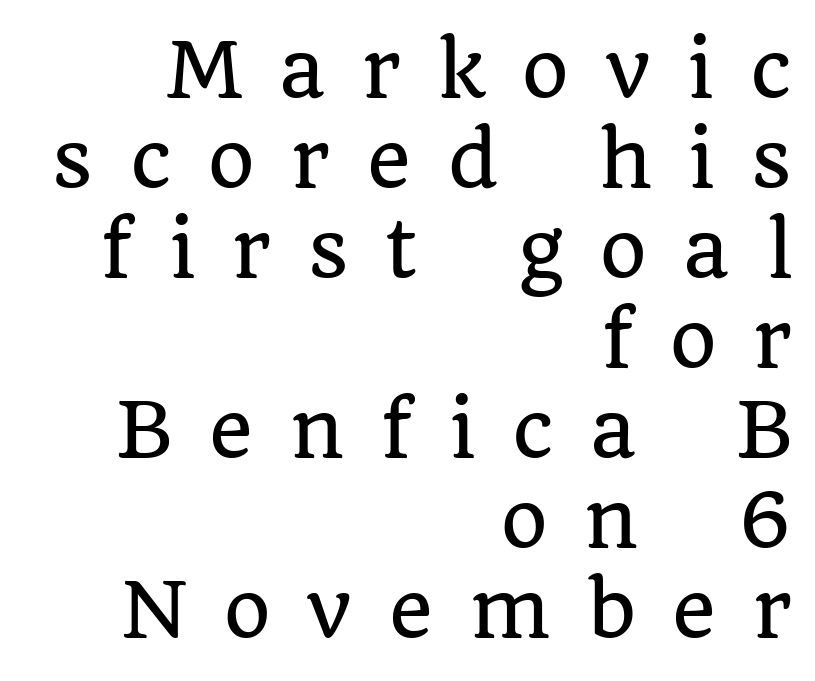
Q: Is the text italic (slanted)? A: No, it is upright.
Q: Is the typeface a serif or a sans-serif typeface? A: Serif.
Q: Is the text underlined? A: No.
Q: How is the paragraph aligned? A: Right-aligned.
Q: Is the spacing between letters normal or unusually wide? A: Unusually wide.
Q: Width (condensed, normal, or wide)? A: Normal.
Q: Stroke contrast? A: Low.
Q: x-height? A: Large.
Q: Monospaced? A: No.
